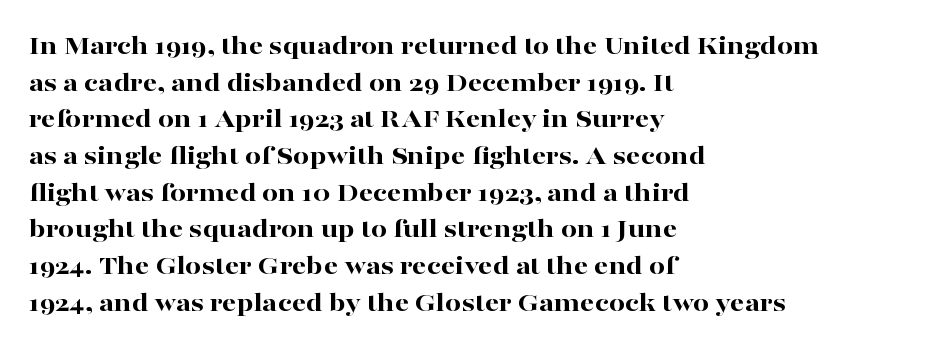
Q: Is the text bold? A: Yes.
Q: Is the text italic (slanted)? A: No, it is upright.
Q: Is the typeface a serif or a sans-serif typeface? A: Serif.
Q: Is the text underlined? A: No.
Q: How is the paragraph aligned? A: Left-aligned.
Q: Is the spacing between letters normal or unusually wide? A: Normal.
Q: Is the spacing between lines tight, normal or loose? A: Normal.
Q: Width (condensed, normal, or wide)? A: Wide.
Q: Stroke contrast? A: High.
Q: x-height? A: Medium.
Q: Monospaced? A: No.
